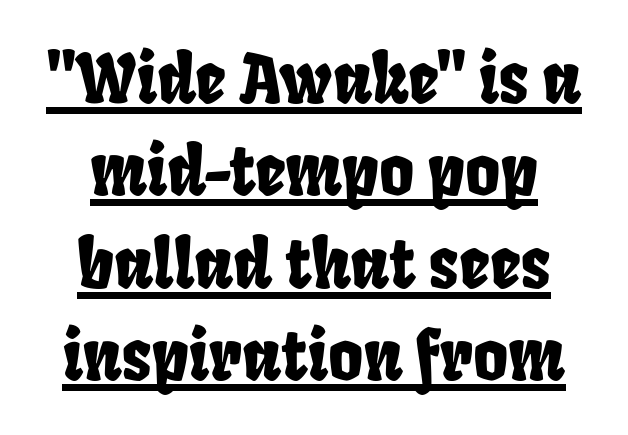
The image shows 67 px condensed sans-serif type; set normal line spacing (1.38x), normal letter spacing, underlined; low stroke contrast and a large x-height.
